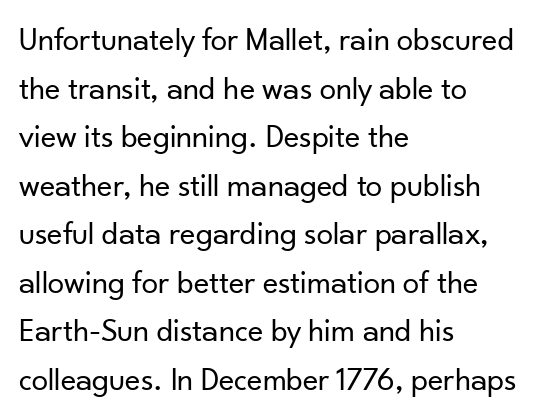
The space between consecutive lines is moderate. Proportional: the letters do not fall into vertical columns. Nobody touched the tracking dial on this one. The lettering holds an erect, upright posture throughout.
